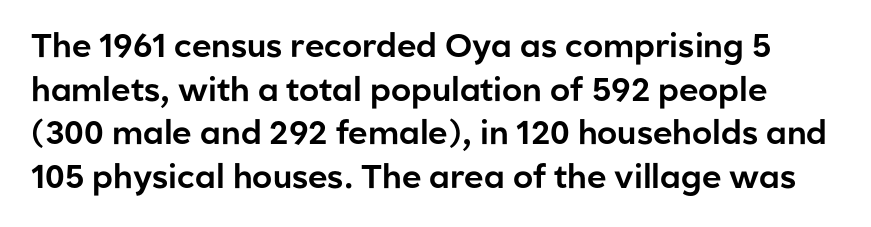
Q: Is the text italic (slanted)? A: No, it is upright.
Q: Is the typeface a serif or a sans-serif typeface? A: Sans-serif.
Q: Is the text underlined? A: No.
Q: Is the spacing between letters normal or unusually wide? A: Normal.
Q: Is the spacing between lines tight, normal or loose? A: Normal.
Q: Width (condensed, normal, or wide)? A: Normal.
Q: Stroke contrast? A: Low.
Q: x-height? A: Medium.
Q: Monospaced? A: No.
